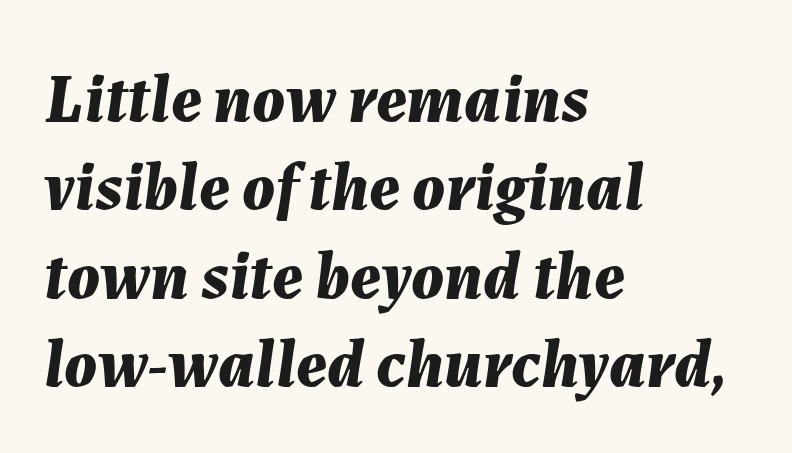
Q: Is the text bold? A: Yes.
Q: Is the text italic (slanted)? A: Yes, it leans right by about 7 degrees.
Q: Is the text underlined? A: No.
Q: How is the paragraph aligned? A: Left-aligned.
Q: Is the spacing between letters normal or unusually wide? A: Normal.
Q: Is the spacing between lines tight, normal or loose? A: Normal.
Q: Width (condensed, normal, or wide)? A: Normal.
Q: Stroke contrast? A: Medium.
Q: x-height? A: Medium.
Q: Monospaced? A: No.
